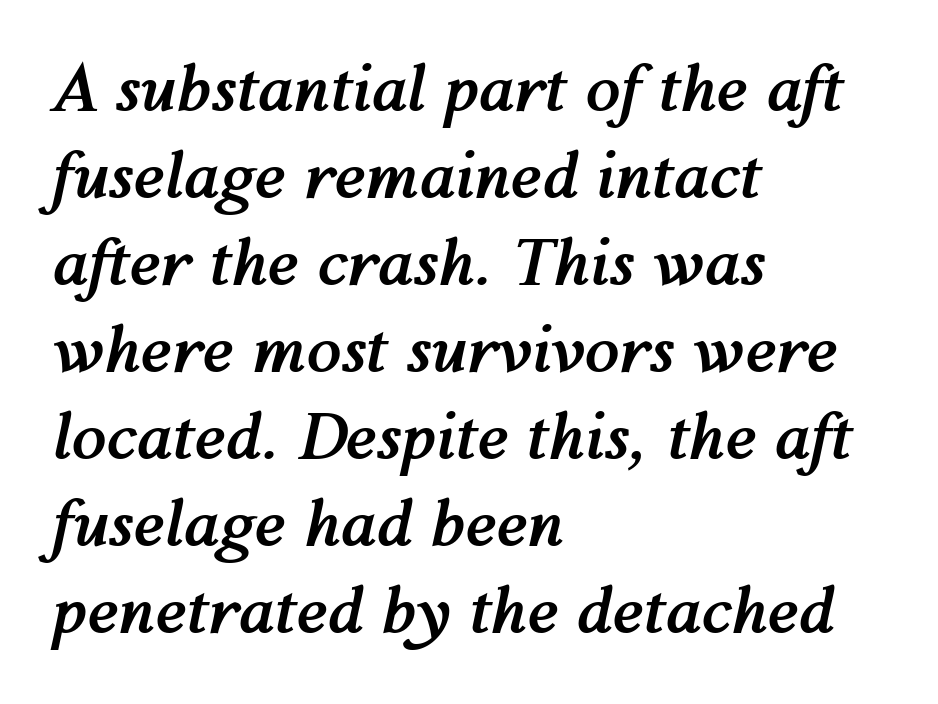
The image shows 63 px semibold type, italic (leaning right); set left-aligned, normal line spacing (1.38x), normal letter spacing, not underlined; medium stroke contrast and a medium x-height.
